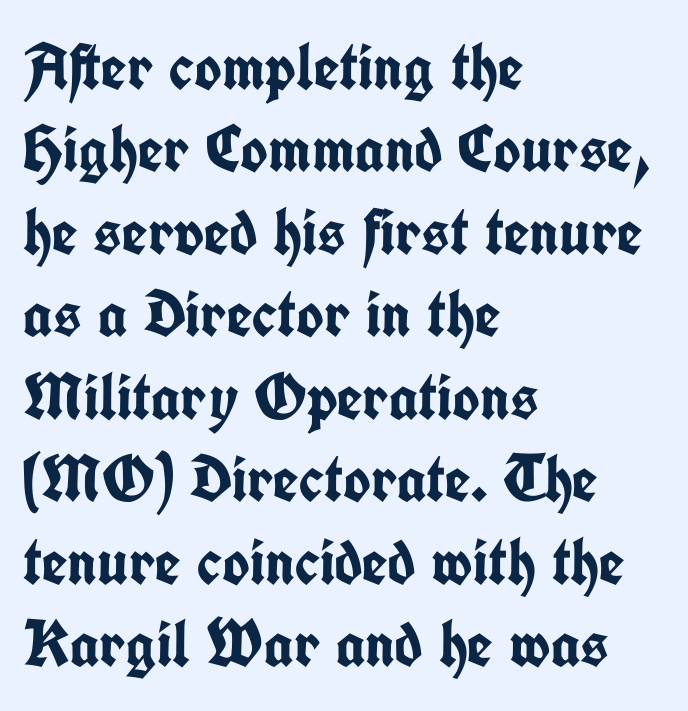
Notice how the stems are strictly vertical — no italics here. The type is set solid horizontally, with unmodified tracking. The specimen omits any rule beneath the text block's lines. Looks like regular typesetting: each glyph gets only the width it needs.
